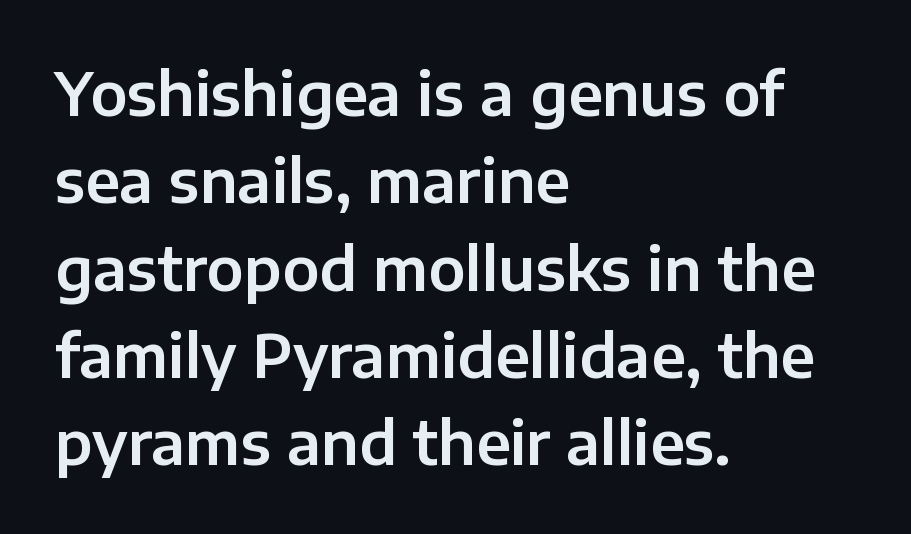
{"serif": "no", "italic": "no", "width": "normal", "stroke_contrast": "low", "x_height": "medium", "monospaced": "no", "underline": "no", "align": "left", "line_spacing": "normal", "line_spacing_ratio": 1.48, "letter_spacing": "normal", "letter_spacing_em": 0.0, "glyph_px": 59}
